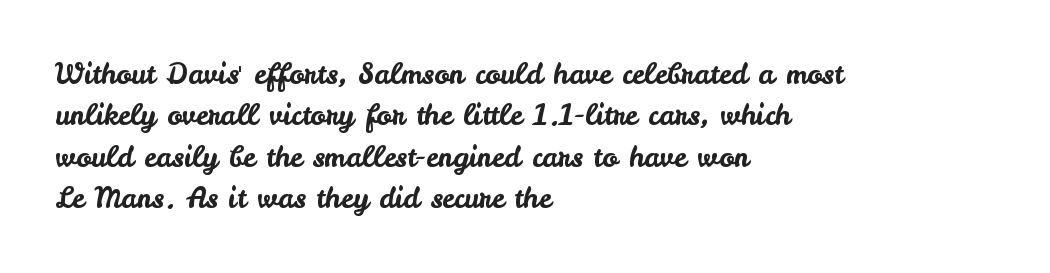
{"serif": "no", "width": "normal", "stroke_contrast": "low", "x_height": "small", "monospaced": "no", "underline": "no", "align": "left", "line_spacing": "normal", "line_spacing_ratio": 1.48, "letter_spacing": "normal", "letter_spacing_em": 0.0, "glyph_px": 28}
